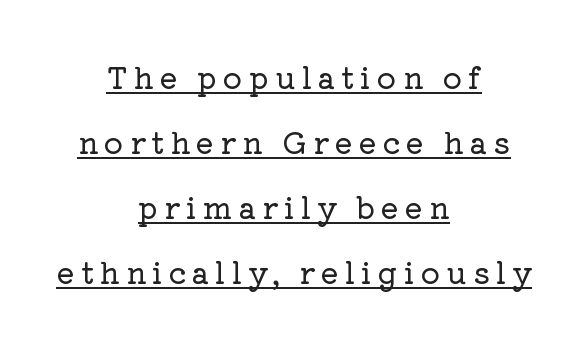
{"serif": "yes", "italic": "no", "width": "normal", "stroke_contrast": "low", "x_height": "medium", "monospaced": "no", "underline": "yes", "align": "center", "line_spacing": "loose", "line_spacing_ratio": 2.17, "letter_spacing": "wide", "letter_spacing_em": 0.2, "glyph_px": 30}
